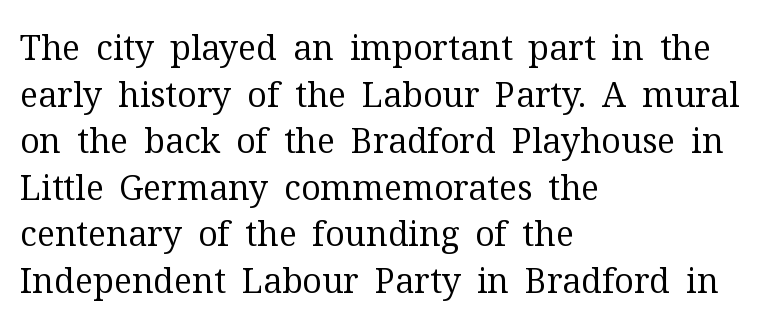
{"serif": "yes", "italic": "no", "bold": "no", "weight": "regular", "width": "normal", "stroke_contrast": "medium", "x_height": "medium", "monospaced": "no", "underline": "no", "align": "left", "line_spacing": "normal", "line_spacing_ratio": 1.37, "letter_spacing": "normal", "letter_spacing_em": 0.0, "glyph_px": 34}
